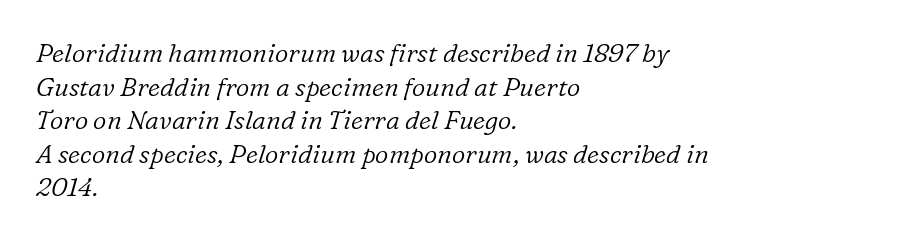
Q: Is the text bold? A: No.
Q: Is the text italic (slanted)? A: Yes, it leans right by about 16 degrees.
Q: Is the text underlined? A: No.
Q: How is the paragraph aligned? A: Left-aligned.
Q: Is the spacing between letters normal or unusually wide? A: Normal.
Q: Is the spacing between lines tight, normal or loose? A: Normal.
